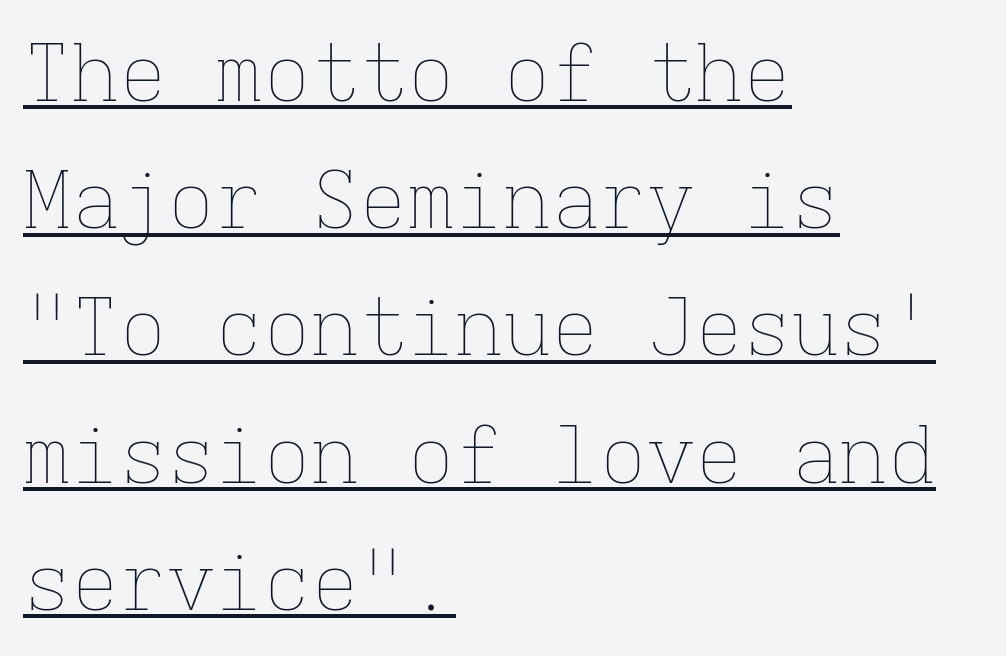
Looks like someone drew a line under every word here. The rendering anchors every line to the left-hand side. How would I describe the line gaps? Plain and ordinary. The face looks like a standard text weight, possibly lighter.
